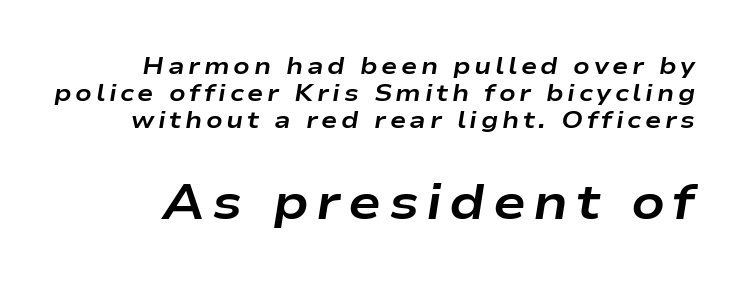
The image shows 49 px bold, wide type, italic (leaning right); set tight line spacing (1.12x), not underlined; the second (bottom) block is 2.04x larger; low stroke contrast and a medium x-height.
